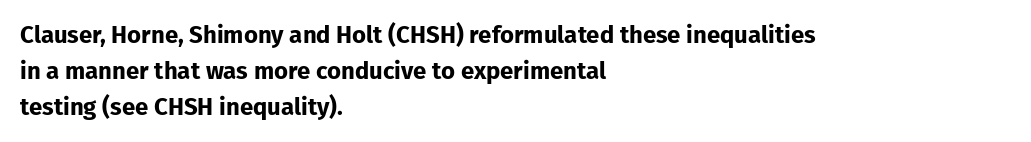
These lines are set flush left with a ragged right edge. Upright lettering throughout. Compared with typical body copy, the letter spacing here is the same. The line-height multiplier appears to be the usual default.
